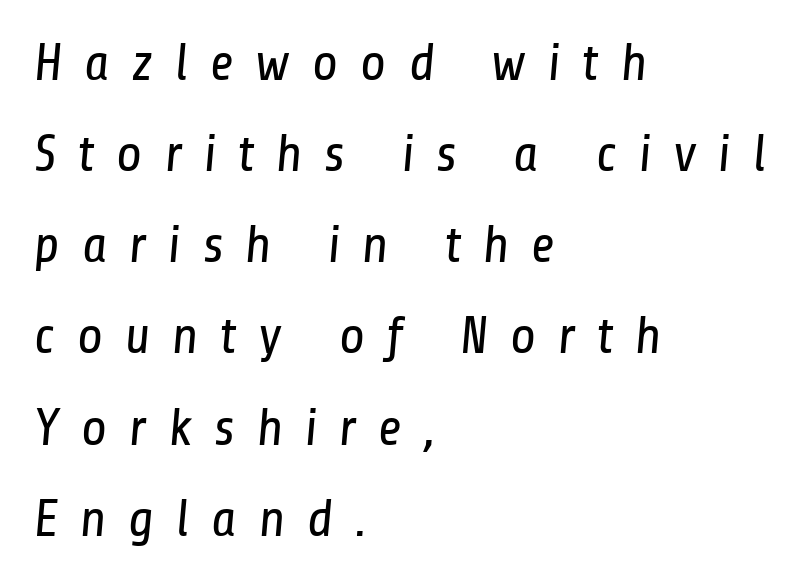
Q: Is the text bold? A: No.
Q: Is the typeface a serif or a sans-serif typeface? A: Sans-serif.
Q: Is the text underlined? A: No.
Q: How is the paragraph aligned? A: Left-aligned.
Q: Is the spacing between letters normal or unusually wide? A: Unusually wide.
Q: Width (condensed, normal, or wide)? A: Condensed.
Q: Stroke contrast? A: Low.
Q: x-height? A: Medium.
Q: Monospaced? A: No.
